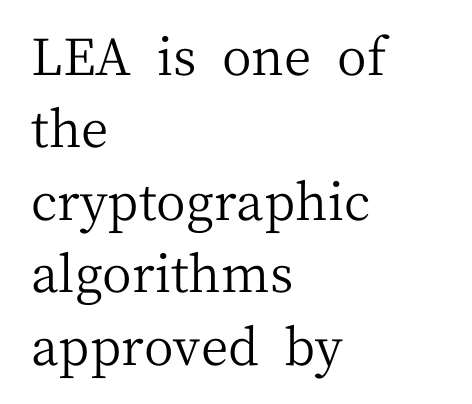
Evenly set lines give the paragraph a standard silhouette. The lettering stays uniformly vertical, giving the passage a roman look. No extra ink here — the face is not bold. Each row of text sits above clean, open space. Compared with typical body copy, the letter spacing here is the same. A classic flush-left, rag-right setting is used for this passage.
